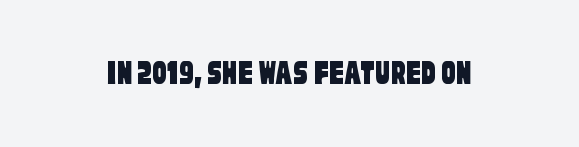
The image shows 36 px condensed sans-serif type; set normal letter spacing, not underlined; low stroke contrast and a large x-height.
